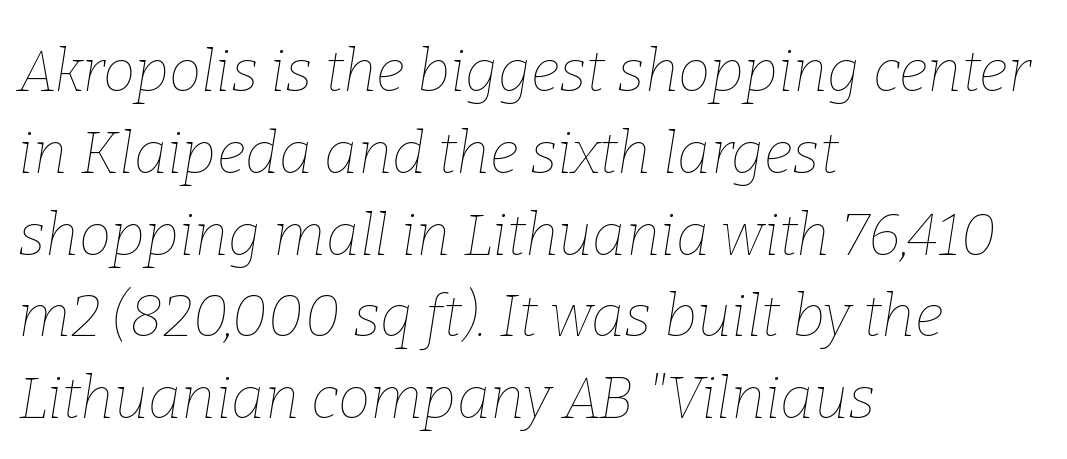
The image shows 58 px thin type, italic (leaning right); set left-aligned, normal line spacing (1.41x), normal letter spacing, not underlined; low stroke contrast and a medium x-height.
